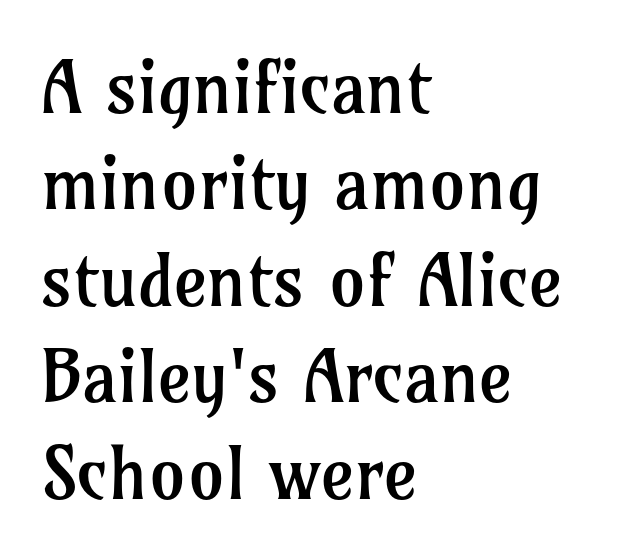
The image shows 72 px regular-weight serif type, upright; set left-aligned, normal line spacing (1.34x), normal letter spacing, not underlined; low stroke contrast and a medium x-height.
